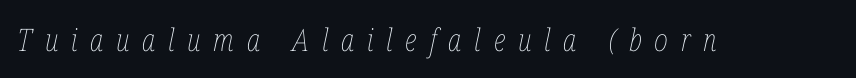
Q: Is the text bold? A: No.
Q: Is the text italic (slanted)? A: Yes, it leans right by about 12 degrees.
Q: Is the text underlined? A: No.
Q: Is the spacing between letters normal or unusually wide? A: Unusually wide.
Q: Width (condensed, normal, or wide)? A: Condensed.
Q: Stroke contrast? A: Low.
Q: x-height? A: Medium.
Q: Monospaced? A: No.
